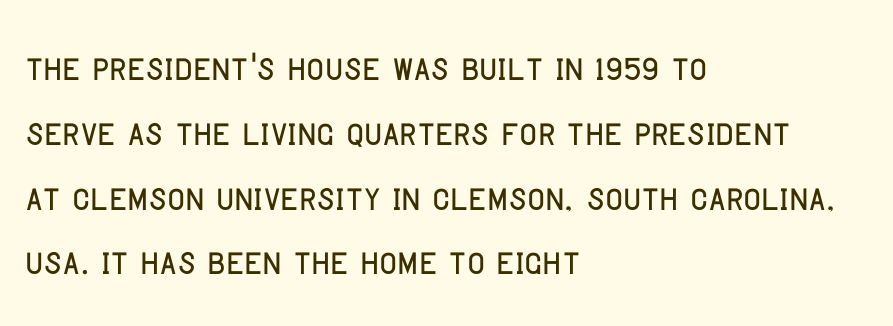
The image shows 48 px condensed sans-serif type, upright; set left-aligned, normal line spacing (1.35x), normal letter spacing, not underlined; low stroke contrast and a large x-height.
